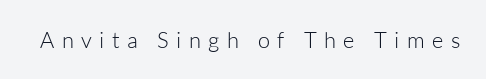
The image shows 22 px text type, upright; set unusually wide letter spacing (+0.34 em), not underlined.
